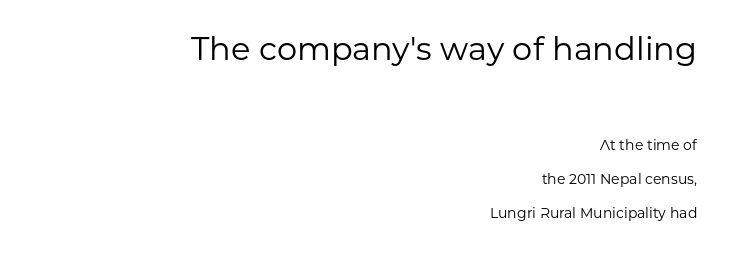
Teacher's note: observe the even right margin — that is flush-right alignment. The more generous point size was reserved for the upper chunk. Each letter keeps its own natural width here, so spacing adapts to shape. In terms of letterspacing, this is plain default setting. Summary of weight: not heavy and not bold.
